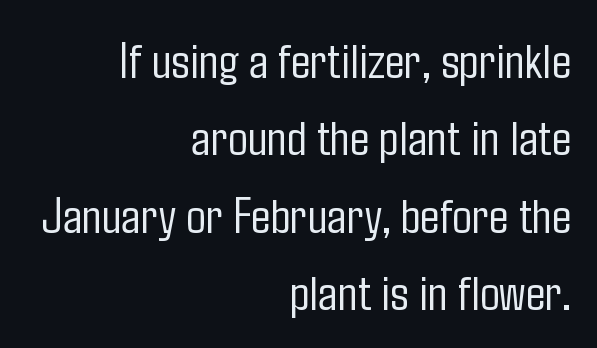
{"serif": "no", "italic": "no", "bold": "no", "weight": "light", "width": "condensed", "stroke_contrast": "low", "x_height": "medium", "monospaced": "no", "underline": "no", "align": "right", "line_spacing": "normal", "line_spacing_ratio": 1.49, "letter_spacing": "normal", "letter_spacing_em": 0.0, "glyph_px": 52}
